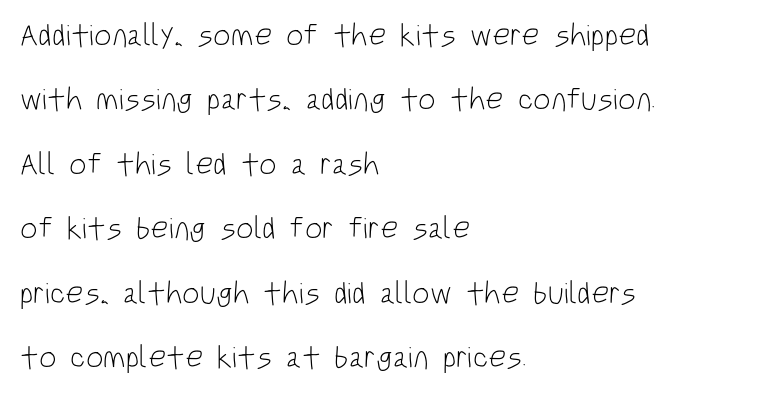
{"serif": "no", "italic": "no", "bold": "no", "weight": "light", "width": "condensed", "stroke_contrast": "low", "x_height": "large", "monospaced": "no", "underline": "no", "align": "left", "line_spacing": "loose", "line_spacing_ratio": 2.08, "letter_spacing": "normal", "letter_spacing_em": 0.0, "glyph_px": 31}
